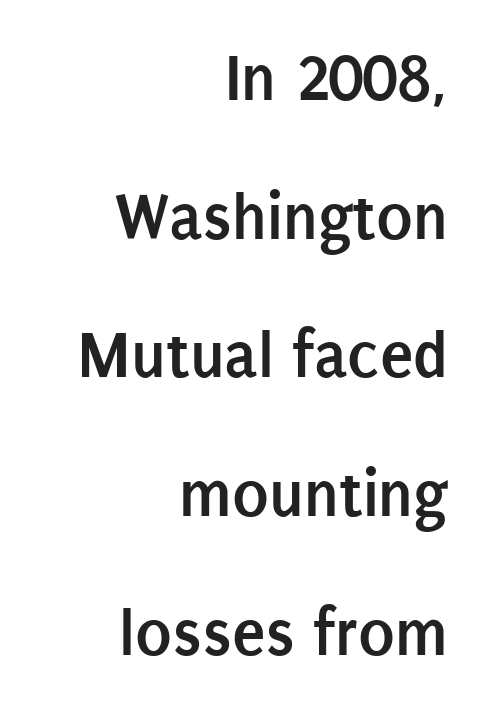
Q: Is the text bold? A: Yes.
Q: Is the text italic (slanted)? A: No, it is upright.
Q: Is the typeface a serif or a sans-serif typeface? A: Sans-serif.
Q: Is the text underlined? A: No.
Q: How is the paragraph aligned? A: Right-aligned.
Q: Is the spacing between letters normal or unusually wide? A: Normal.
Q: Is the spacing between lines tight, normal or loose? A: Loose.
Q: Width (condensed, normal, or wide)? A: Condensed.
Q: Stroke contrast? A: Low.
Q: x-height? A: Large.
Q: Monospaced? A: No.
